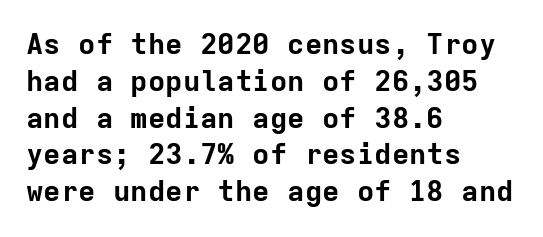
Q: Is the text bold? A: Yes.
Q: Is the text italic (slanted)? A: No, it is upright.
Q: Is the typeface a serif or a sans-serif typeface? A: Sans-serif.
Q: Is the text underlined? A: No.
Q: How is the paragraph aligned? A: Left-aligned.
Q: Is the spacing between letters normal or unusually wide? A: Normal.
Q: Is the spacing between lines tight, normal or loose? A: Normal.
Q: Width (condensed, normal, or wide)? A: Normal.
Q: Stroke contrast? A: Low.
Q: x-height? A: Medium.
Q: Monospaced? A: Yes.
